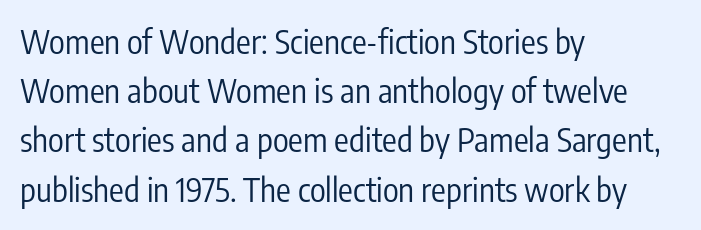
Is the letter spacing exaggerated? No — it looks like the ordinary default. Designer's note — italics off, roman on. In terms of leading, this rendering sits right in the middle. The passage shown is not underscored anywhere. Does the copy run flush right? No — it runs flush left.
